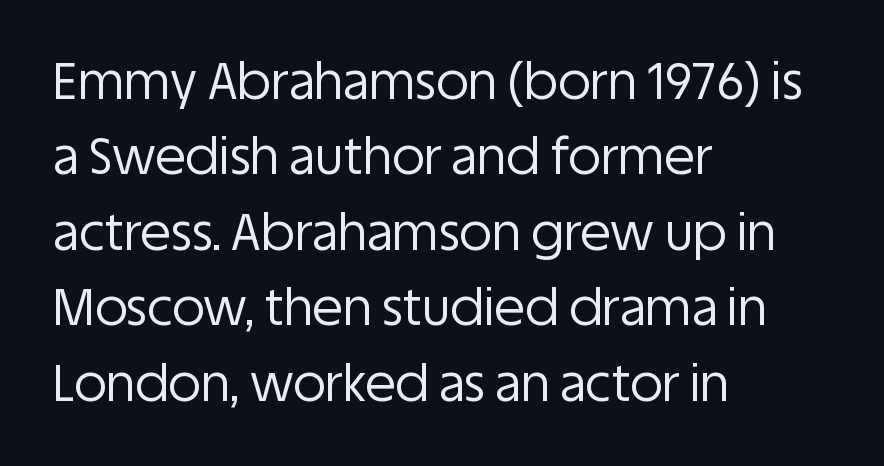
The image shows 50 px regular-weight sans-serif type, upright; set left-aligned, normal line spacing (1.51x), normal letter spacing, not underlined; low stroke contrast and a large x-height.
